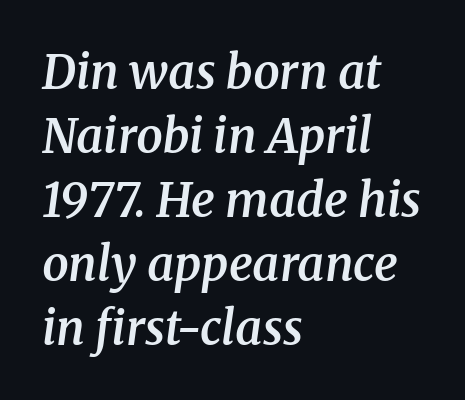
{"serif": "yes", "italic": "yes", "lean": "right", "slant_degrees": 8, "bold": "semi", "weight": "semibold", "width": "normal", "stroke_contrast": "medium", "x_height": "medium", "monospaced": "no", "underline": "no", "align": "left", "line_spacing": "normal", "line_spacing_ratio": 1.36, "letter_spacing": "normal", "letter_spacing_em": 0.0, "glyph_px": 47}
